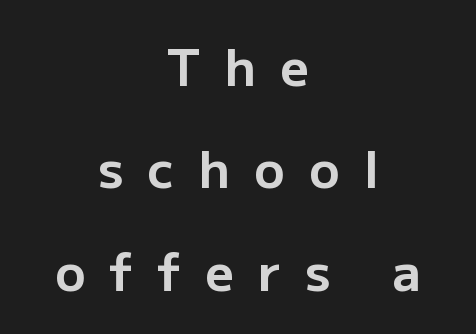
Q: Is the text bold? A: Yes.
Q: Is the text italic (slanted)? A: No, it is upright.
Q: Is the typeface a serif or a sans-serif typeface? A: Sans-serif.
Q: Is the text underlined? A: No.
Q: How is the paragraph aligned? A: Centered.
Q: Is the spacing between letters normal or unusually wide? A: Unusually wide.
Q: Is the spacing between lines tight, normal or loose? A: Loose.
Q: Width (condensed, normal, or wide)? A: Normal.
Q: Stroke contrast? A: Low.
Q: x-height? A: Medium.
Q: Monospaced? A: No.
